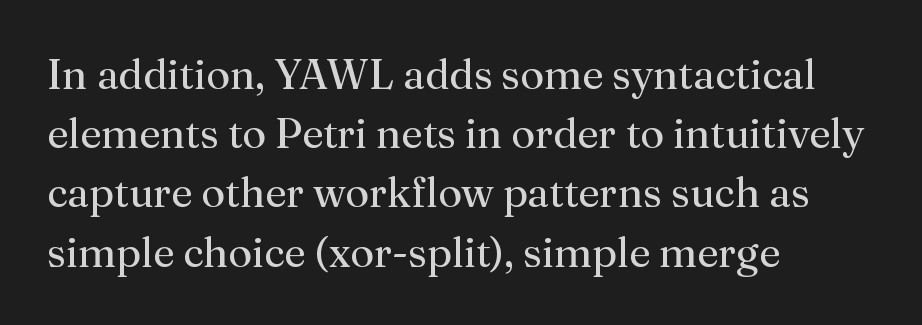
{"serif": "yes", "italic": "no", "bold": "no", "weight": "regular", "width": "normal", "stroke_contrast": "medium", "x_height": "medium", "monospaced": "no", "underline": "no", "align": "left", "line_spacing": "normal", "line_spacing_ratio": 1.41, "letter_spacing": "normal", "letter_spacing_em": 0.0, "glyph_px": 42}
